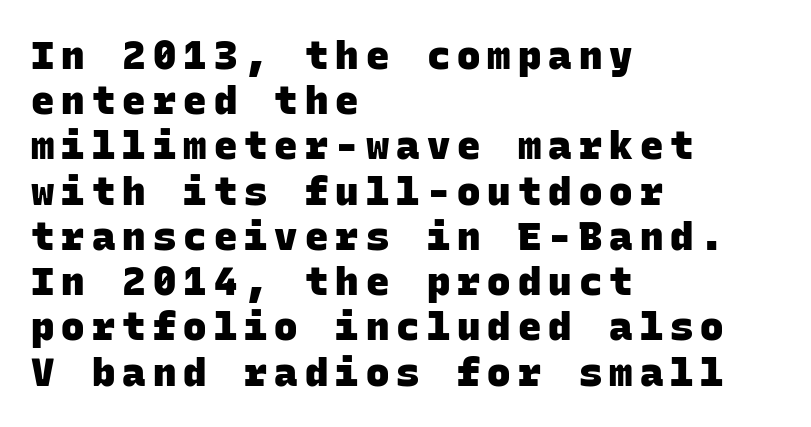
What kind of face is this? One without serifs — a sans. Each row of text sits above clean, open space. Does the weight exceed regular? Yes, all the way to bold. Reading down the block, your eye returns to a fixed left position each line. Note the uniform advance width — an 'i' takes as much space as an 'm'.
